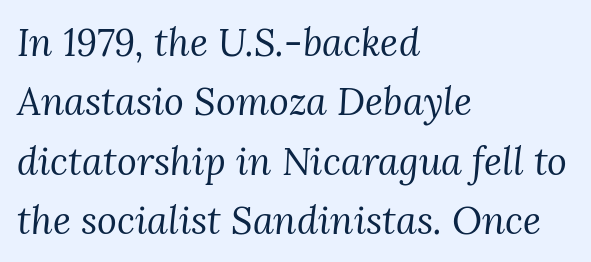
{"serif": "yes", "italic": "yes", "lean": "right", "slant_degrees": 3, "bold": "no", "weight": "regular", "width": "normal", "stroke_contrast": "medium", "x_height": "medium", "monospaced": "no", "underline": "no", "align": "left", "line_spacing": "normal", "line_spacing_ratio": 1.56, "letter_spacing": "normal", "letter_spacing_em": 0.0, "glyph_px": 38}
